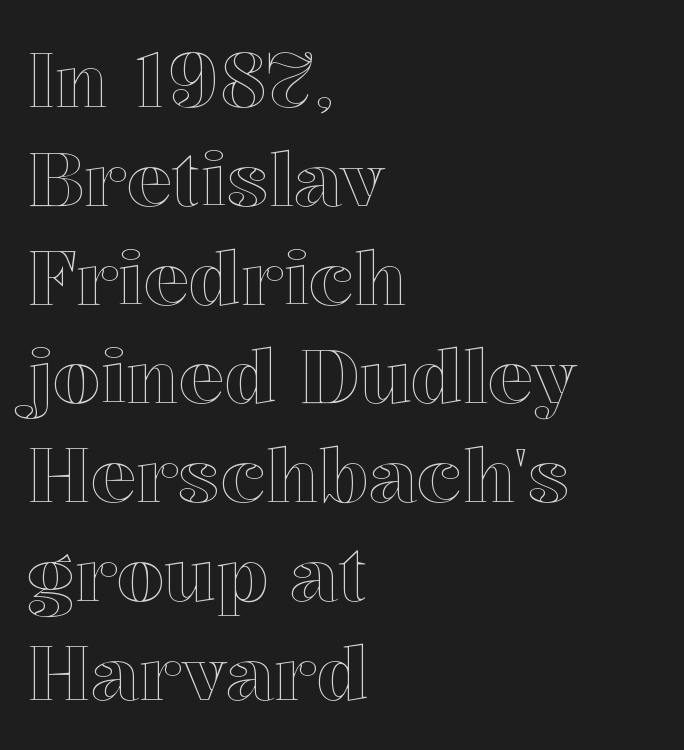
Q: Is the text italic (slanted)? A: No, it is upright.
Q: Is the text underlined? A: No.
Q: How is the paragraph aligned? A: Left-aligned.
Q: Is the spacing between letters normal or unusually wide? A: Normal.
Q: Is the spacing between lines tight, normal or loose? A: Normal.
Q: Width (condensed, normal, or wide)? A: Normal.
Q: x-height? A: Medium.
Q: Monospaced? A: No.
